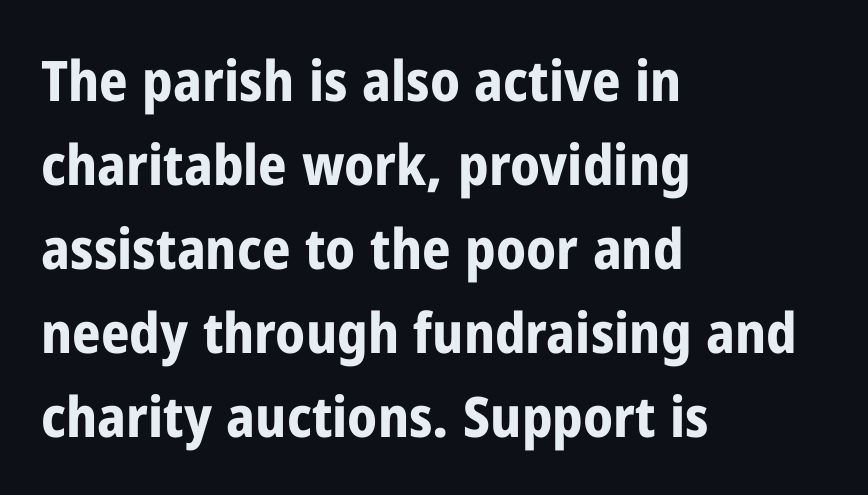
Here the glyphs are tracked normally, forming tight word shapes. Italic: no, the glyphs are upright roman. The line-height multiplier appears to be the usual default. Observe the absence of serifs on each vertical stroke in this sample.
